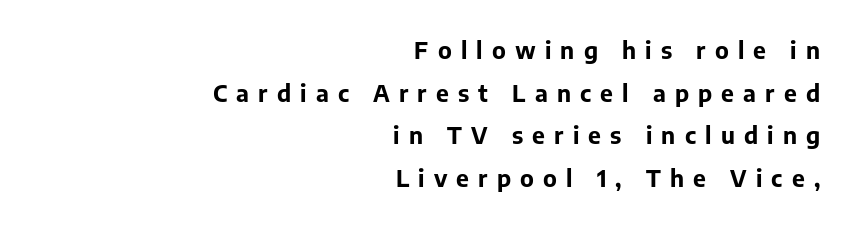
Q: Is the text bold? A: Yes.
Q: Is the text italic (slanted)? A: No, it is upright.
Q: Is the text underlined? A: No.
Q: How is the paragraph aligned? A: Right-aligned.
Q: Is the spacing between letters normal or unusually wide? A: Unusually wide.
